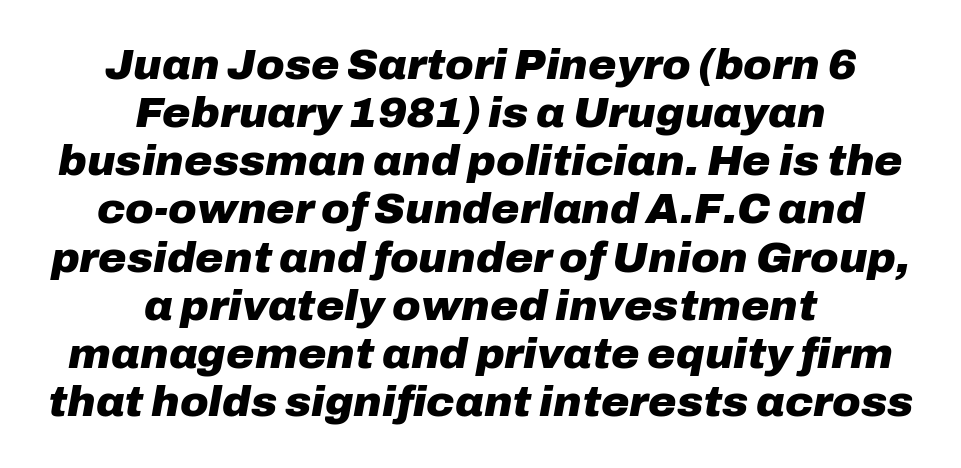
The image shows 43 px heavy type, italic (leaning right); set centered, tight line spacing (1.12x), normal letter spacing, not underlined; low stroke contrast and a medium x-height.
